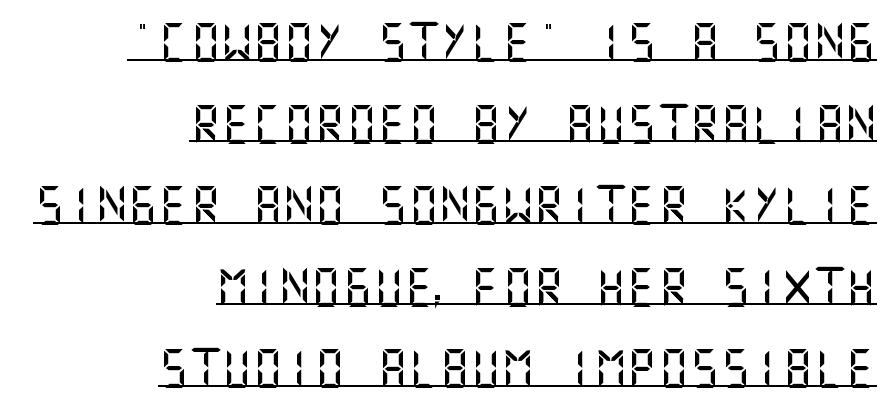
{"serif": "no", "italic": "no", "width": "normal", "stroke_contrast": "medium", "x_height": "large", "underline": "yes", "align": "right", "line_spacing": "loose", "line_spacing_ratio": 2.09, "letter_spacing": "normal", "letter_spacing_em": 0.0, "glyph_px": 39}
